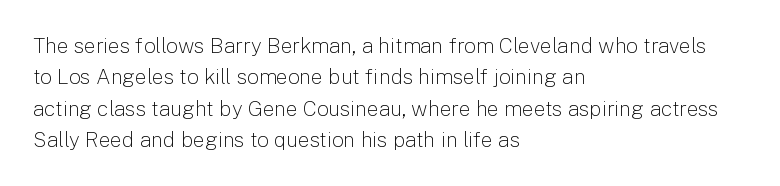
Q: Is the text bold? A: No.
Q: Is the text italic (slanted)? A: No, it is upright.
Q: Is the text underlined? A: No.
Q: How is the paragraph aligned? A: Left-aligned.
Q: Is the spacing between letters normal or unusually wide? A: Normal.
Q: Is the spacing between lines tight, normal or loose? A: Normal.
